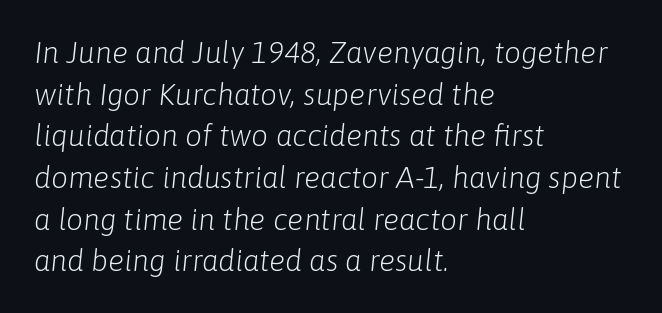
The image shows 30 px light type, italic (leaning right); set left-aligned, normal line spacing (1.39x), normal letter spacing, not underlined; low stroke contrast and a medium x-height.
